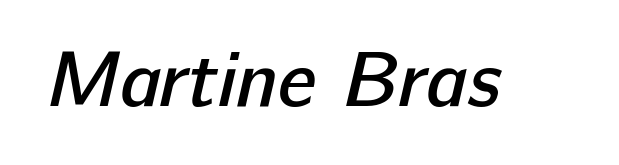
The image shows 78 px semibold sans-serif type; set normal letter spacing, not underlined; low stroke contrast and a medium x-height.
